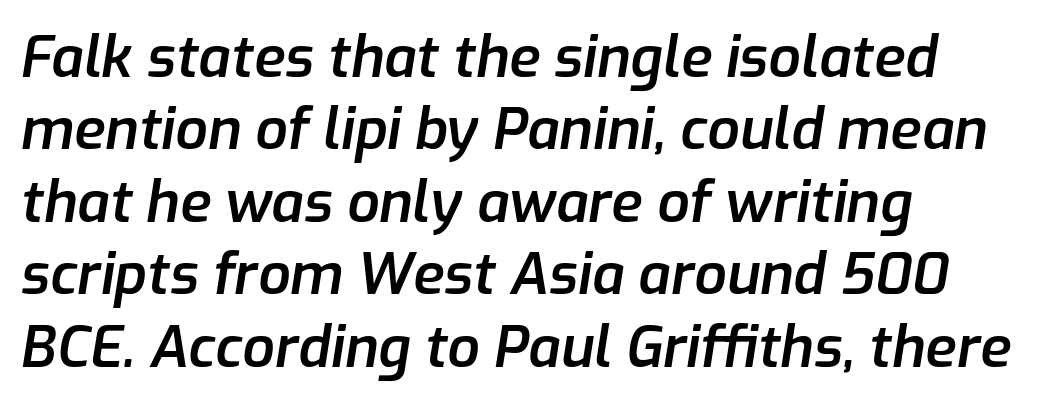
Where is the straight margin? On the left. The rendering applies a slant to the glyphs. The line-height multiplier appears to be the usual default. The letters sit at their default tracking, neither squeezed nor spread. The passage shown is not underscored anywhere. The face used here is proportionally spaced, like ordinary book or web type.
